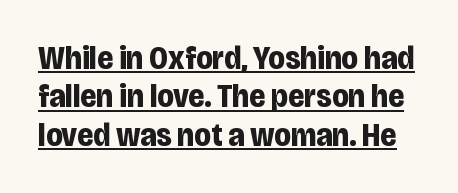
The glyphs are accompanied by a horizontal stroke just below them. These lines carry a lot of weight — the face is fully bold. It's the straight-up-and-down kind of type. Grotesque or geometric, the face here clearly has no serifs. Do the characters align in a grid? No, the font is proportional. The gaps between neighbouring characters are ordinary and unremarkable.
